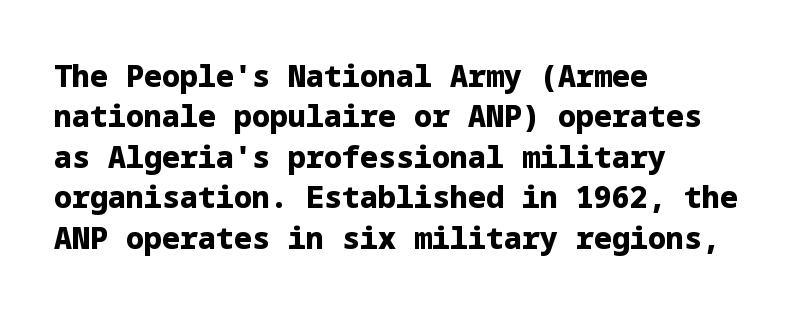
The image shows 30 px heavy sans-serif type, upright; set left-aligned, normal line spacing (1.35x), normal letter spacing, not underlined; low stroke contrast and a medium x-height.
